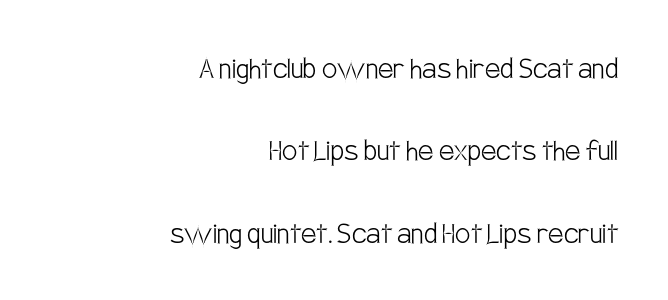
Q: Is the text bold? A: No.
Q: Is the text italic (slanted)? A: No, it is upright.
Q: Is the typeface a serif or a sans-serif typeface? A: Sans-serif.
Q: Is the text underlined? A: No.
Q: How is the paragraph aligned? A: Right-aligned.
Q: Is the spacing between letters normal or unusually wide? A: Normal.
Q: Is the spacing between lines tight, normal or loose? A: Loose.
Q: Width (condensed, normal, or wide)? A: Condensed.
Q: Stroke contrast? A: Low.
Q: x-height? A: Large.
Q: Monospaced? A: No.
